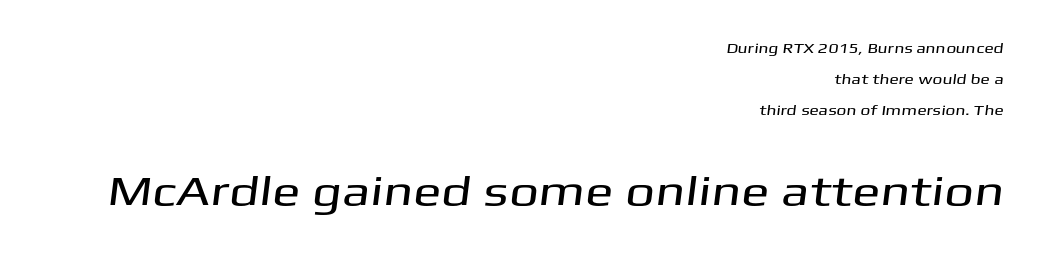
The image shows 42 px wide sans-serif type; set right-aligned, loose line spacing (2.2x), normal letter spacing, not underlined; the second (bottom) block is 3.0x larger; medium stroke contrast and a medium x-height.
